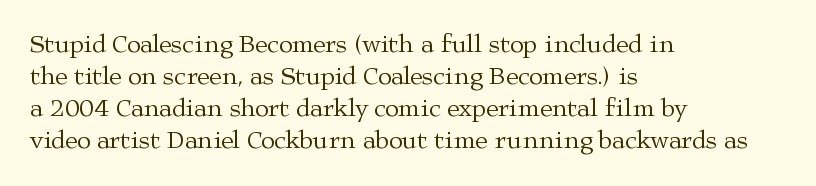
{"italic": "no", "bold": "no", "underline": "no", "align": "left", "line_spacing": "normal", "line_spacing_ratio": 1.28, "letter_spacing": "normal", "letter_spacing_em": 0.0, "glyph_px": 25}
